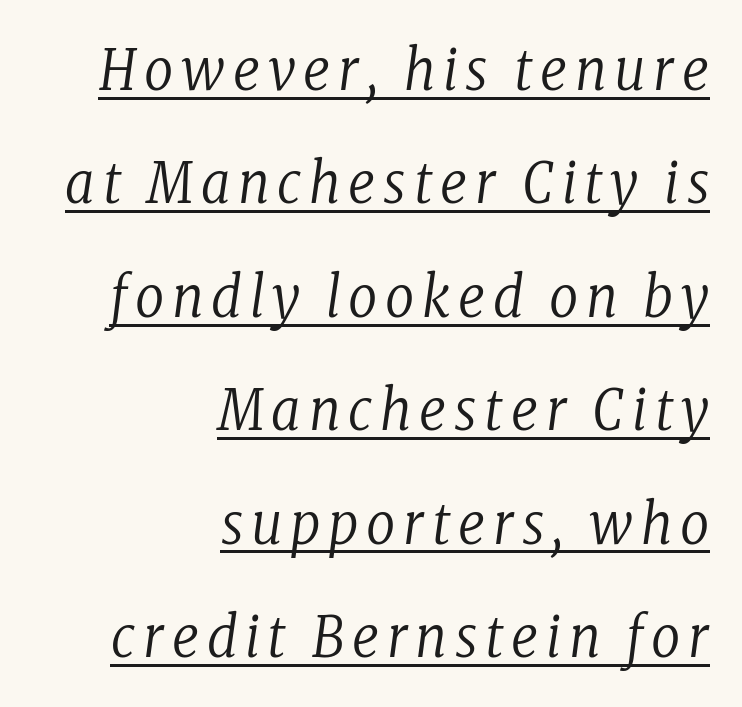
Q: Is the text bold? A: No.
Q: Is the text italic (slanted)? A: Yes, it leans right by about 8 degrees.
Q: Is the typeface a serif or a sans-serif typeface? A: Serif.
Q: Is the text underlined? A: Yes.
Q: How is the paragraph aligned? A: Right-aligned.
Q: Is the spacing between lines tight, normal or loose? A: Loose.
Q: Width (condensed, normal, or wide)? A: Condensed.
Q: Stroke contrast? A: Low.
Q: x-height? A: Medium.
Q: Monospaced? A: No.
